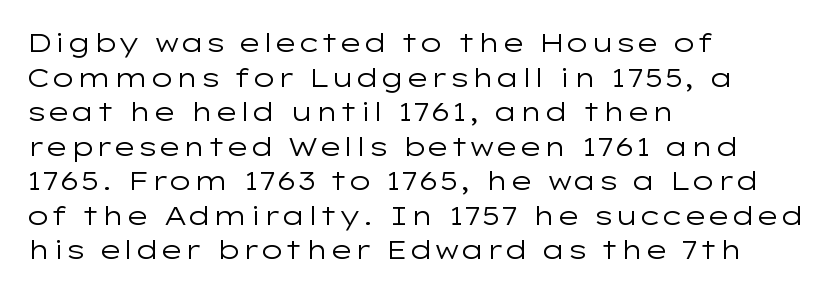
The image shows 26 px text type, upright; set left-aligned, normal line spacing (1.33x), normal letter spacing, not underlined.
